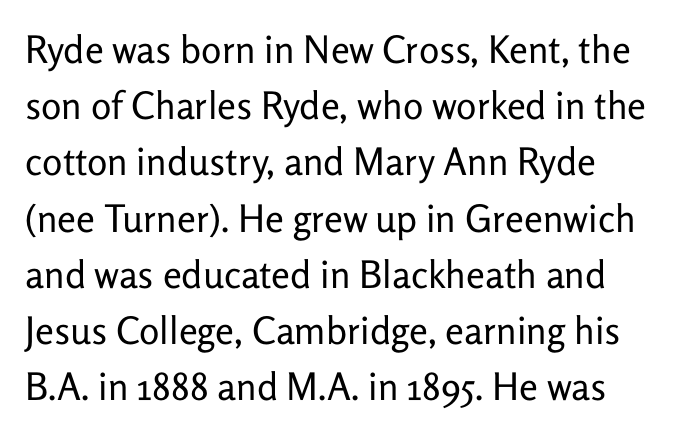
Q: Is the text bold? A: No.
Q: Is the text italic (slanted)? A: No, it is upright.
Q: Is the typeface a serif or a sans-serif typeface? A: Sans-serif.
Q: Is the text underlined? A: No.
Q: How is the paragraph aligned? A: Left-aligned.
Q: Is the spacing between letters normal or unusually wide? A: Normal.
Q: Is the spacing between lines tight, normal or loose? A: Normal.
Q: Width (condensed, normal, or wide)? A: Normal.
Q: Stroke contrast? A: Low.
Q: x-height? A: Medium.
Q: Monospaced? A: No.
